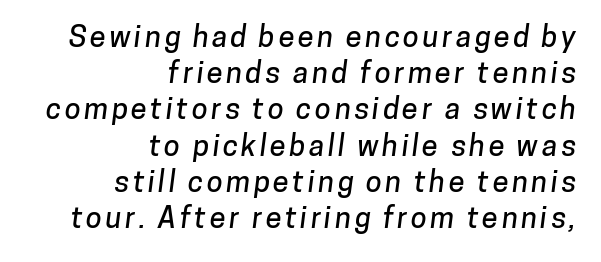
The image shows 29 px sans-serif type; set right-aligned, normal line spacing (1.25x), not underlined; low stroke contrast and a medium x-height.
